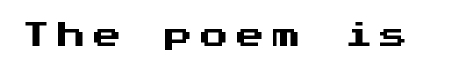
{"serif": "no", "italic": "no", "width": "normal", "stroke_contrast": "medium", "x_height": "medium", "underline": "no", "letter_spacing": "wide", "letter_spacing_em": 0.28, "glyph_px": 28}
